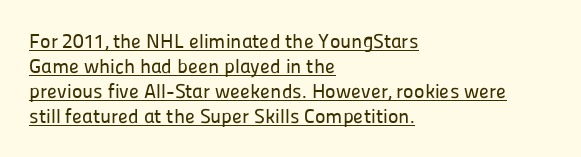
Tracking here is standard; glyphs follow each other at the usual distance. This rendering uses left alignment, leaving the right contour irregular. Posture: vertical. The lines sit at an ordinary, default distance from one another. Emphasis is given by a line drawn under the lettering.
